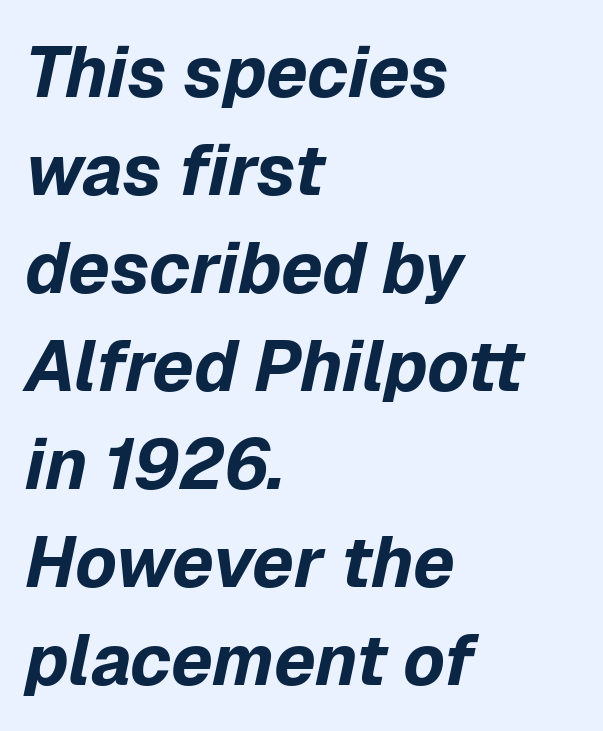
Q: Is the text bold? A: Yes.
Q: Is the text italic (slanted)? A: Yes, it leans right by about 12 degrees.
Q: Is the text underlined? A: No.
Q: How is the paragraph aligned? A: Left-aligned.
Q: Is the spacing between letters normal or unusually wide? A: Normal.
Q: Is the spacing between lines tight, normal or loose? A: Normal.
Q: Width (condensed, normal, or wide)? A: Normal.
Q: Stroke contrast? A: Low.
Q: x-height? A: Medium.
Q: Monospaced? A: No.
